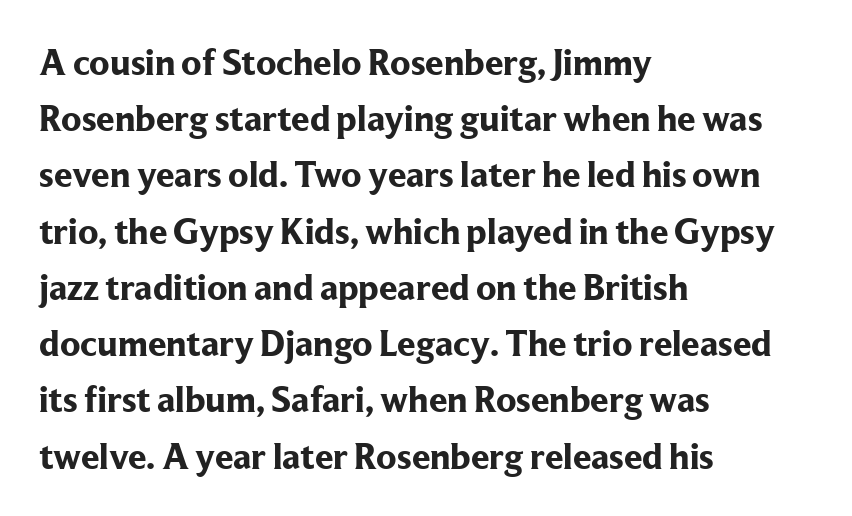
Q: Is the text bold? A: Yes.
Q: Is the text italic (slanted)? A: No, it is upright.
Q: Is the typeface a serif or a sans-serif typeface? A: Serif.
Q: Is the text underlined? A: No.
Q: How is the paragraph aligned? A: Left-aligned.
Q: Is the spacing between letters normal or unusually wide? A: Normal.
Q: Is the spacing between lines tight, normal or loose? A: Normal.
Q: Width (condensed, normal, or wide)? A: Normal.
Q: Stroke contrast? A: Low.
Q: x-height? A: Medium.
Q: Monospaced? A: No.
